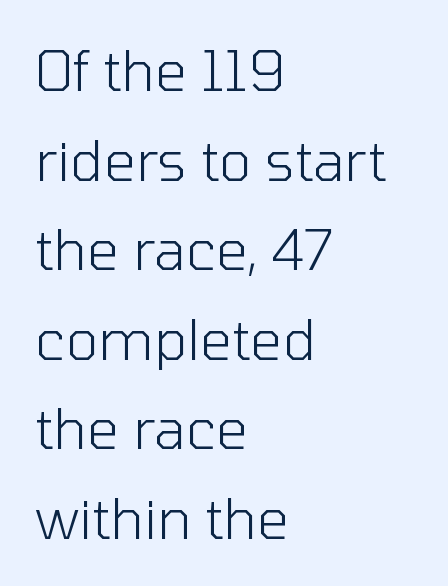
The image shows 56 px light sans-serif type, upright; set left-aligned, normal line spacing (1.6x), normal letter spacing, not underlined; low stroke contrast and a medium x-height.
